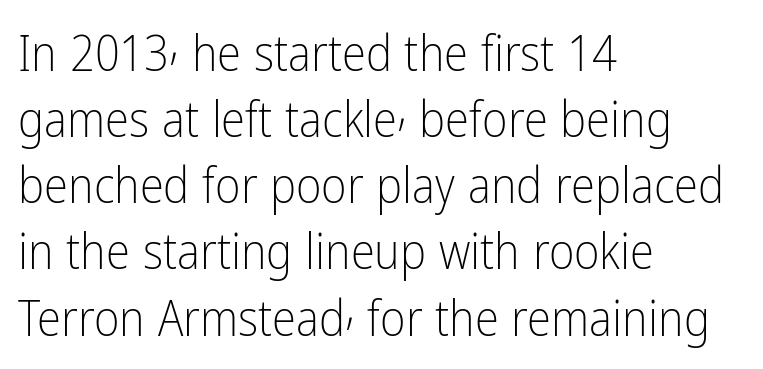
Q: Is the text bold? A: No.
Q: Is the text italic (slanted)? A: No, it is upright.
Q: Is the typeface a serif or a sans-serif typeface? A: Sans-serif.
Q: Is the text underlined? A: No.
Q: How is the paragraph aligned? A: Left-aligned.
Q: Is the spacing between letters normal or unusually wide? A: Normal.
Q: Is the spacing between lines tight, normal or loose? A: Normal.
Q: Width (condensed, normal, or wide)? A: Condensed.
Q: Stroke contrast? A: Low.
Q: x-height? A: Medium.
Q: Monospaced? A: No.
